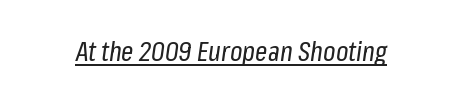
{"italic": "yes", "lean": "right", "slant_degrees": 8, "bold": "no", "underline": "yes", "letter_spacing": "normal", "letter_spacing_em": 0.0, "glyph_px": 27}
